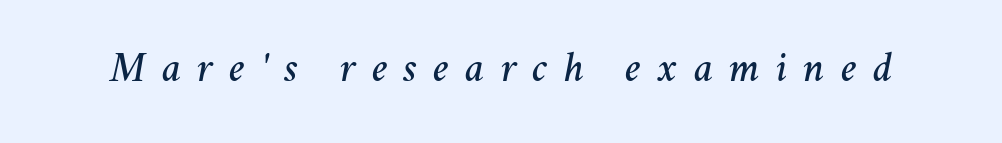
Q: Is the text italic (slanted)? A: Yes, it leans right by about 11 degrees.
Q: Is the text underlined? A: No.
Q: Is the spacing between letters normal or unusually wide? A: Unusually wide.
Q: Width (condensed, normal, or wide)? A: Normal.
Q: Stroke contrast? A: Medium.
Q: x-height? A: Medium.
Q: Monospaced? A: No.
